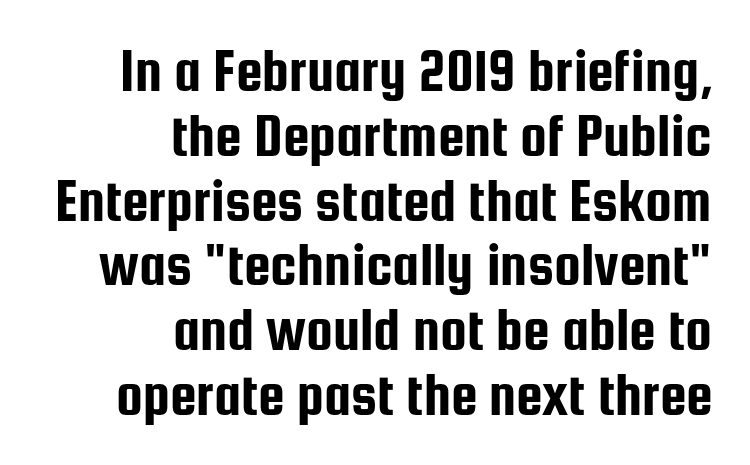
The image shows 60 px condensed sans-serif type, upright; set right-aligned, tight line spacing (1.08x), normal letter spacing, not underlined; low stroke contrast and a medium x-height.
